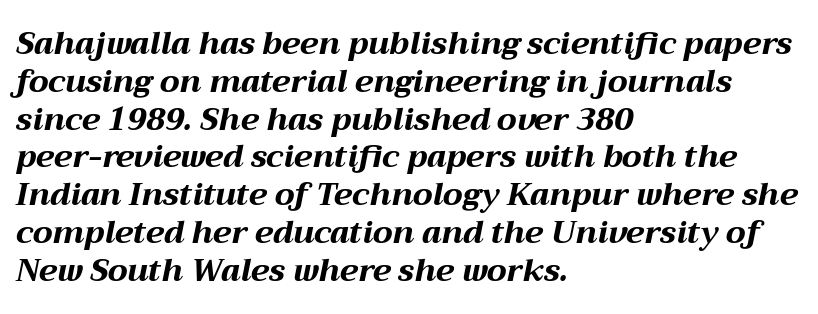
The image shows 31 px bold, wide type, italic (leaning right); set left-aligned, line spacing 1.22x, normal letter spacing, not underlined; medium stroke contrast and a medium x-height.
